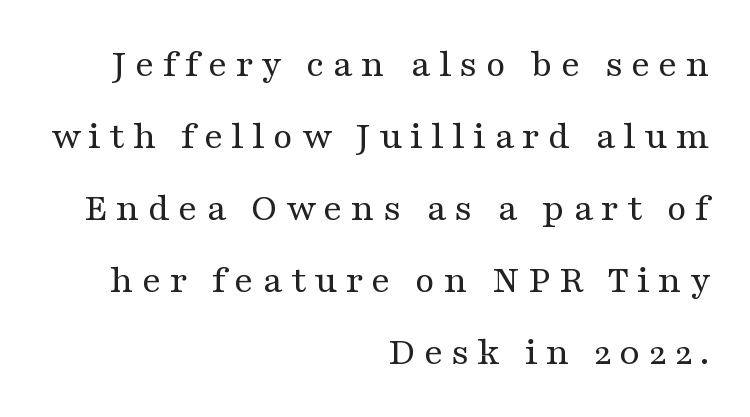
{"serif": "yes", "italic": "no", "bold": "no", "weight": "regular", "width": "wide", "stroke_contrast": "medium", "x_height": "medium", "monospaced": "no", "underline": "no", "align": "right", "line_spacing_ratio": 1.8, "letter_spacing": "wide", "letter_spacing_em": 0.2, "glyph_px": 40}
